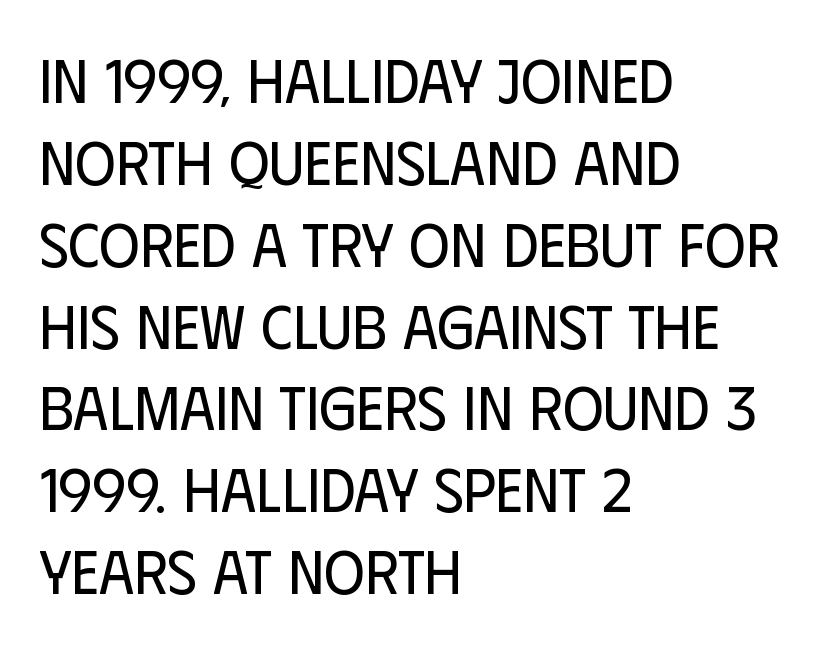
Each letter's strokes conclude bluntly, with no projecting serifs. What's the leading like? Ordinary, nothing unusual. Heft: none added — not bold. Descenders are the only things crossing below the line. Style check: upright.
